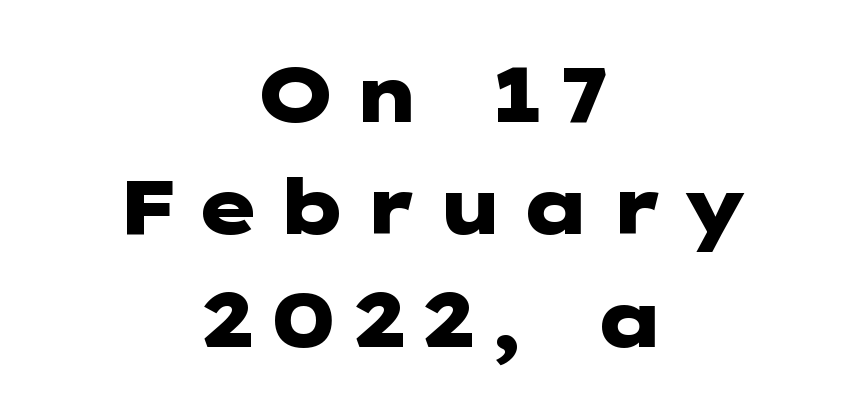
The setting favours the middle, as headings and verse often do. Quick note: not italic, upright. No word sits above an underline. Does the type have serifs? No, each stem ends abruptly. Regular leading.
